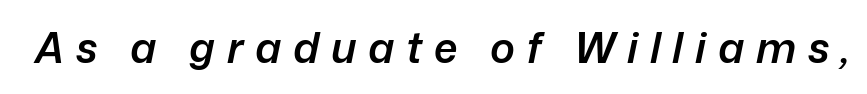
Do the characters align in a grid? No, the font is proportional. Posture: slanted. Typographic density is moderately raised because the face is semibold. Compared with typical body copy, the letter spacing here is much looser. The passage shown is not underscored anywhere.
